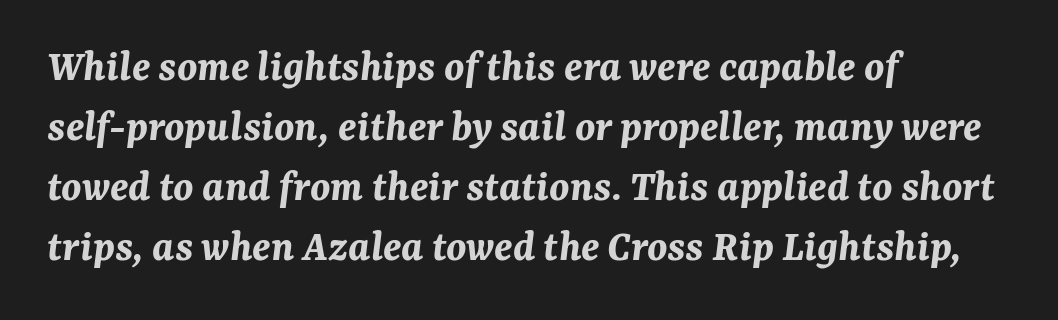
The image shows 45 px bold type, italic (leaning right); set left-aligned, normal line spacing (1.33x), normal letter spacing, not underlined; medium stroke contrast and a medium x-height.
